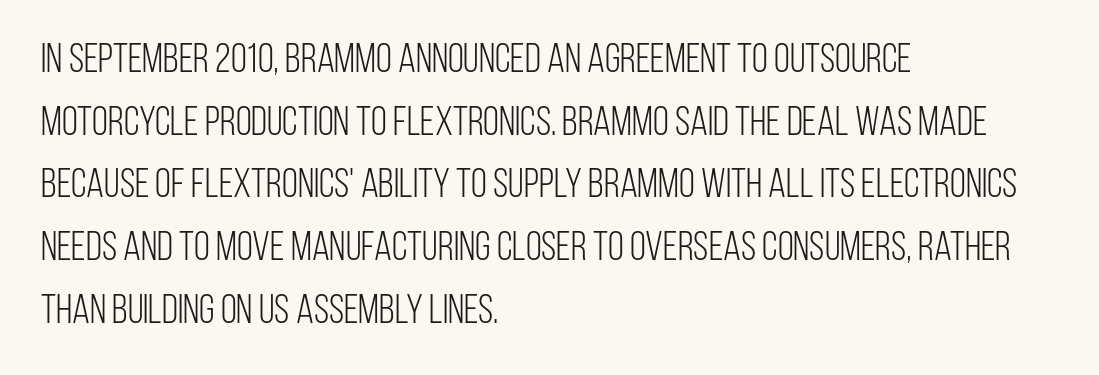
{"serif": "no", "italic": "no", "bold": "no", "weight": "light", "width": "condensed", "stroke_contrast": "low", "x_height": "large", "monospaced": "no", "underline": "no", "align": "left", "line_spacing": "normal", "line_spacing_ratio": 1.53, "letter_spacing": "normal", "letter_spacing_em": 0.0, "glyph_px": 41}
